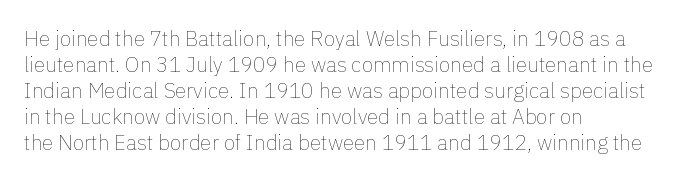
{"italic": "no", "bold": "no", "underline": "no", "align": "left", "line_spacing_ratio": 1.24, "letter_spacing": "normal", "letter_spacing_em": 0.0, "glyph_px": 21}
